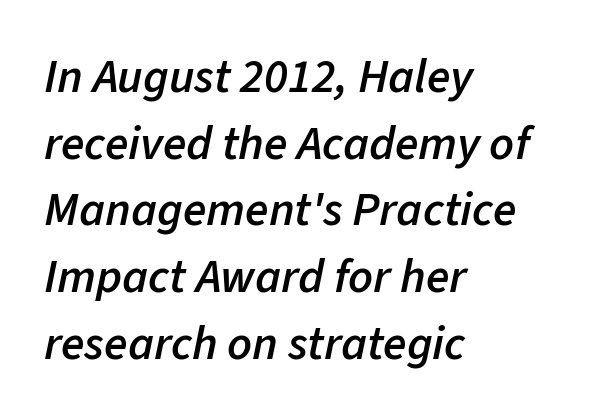
Q: Is the text bold? A: Semi-bold.
Q: Is the text italic (slanted)? A: Yes, it leans right by about 11 degrees.
Q: Is the text underlined? A: No.
Q: How is the paragraph aligned? A: Left-aligned.
Q: Is the spacing between letters normal or unusually wide? A: Normal.
Q: Is the spacing between lines tight, normal or loose? A: Normal.
Q: Width (condensed, normal, or wide)? A: Normal.
Q: Stroke contrast? A: Low.
Q: x-height? A: Medium.
Q: Monospaced? A: No.
